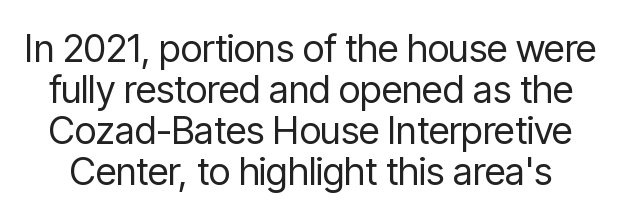
{"serif": "no", "italic": "no", "bold": "no", "weight": "regular", "width": "condensed", "stroke_contrast": "low", "x_height": "medium", "monospaced": "no", "underline": "no", "line_spacing": "tight", "line_spacing_ratio": 1.08, "letter_spacing": "normal", "letter_spacing_em": 0.0, "glyph_px": 38}
